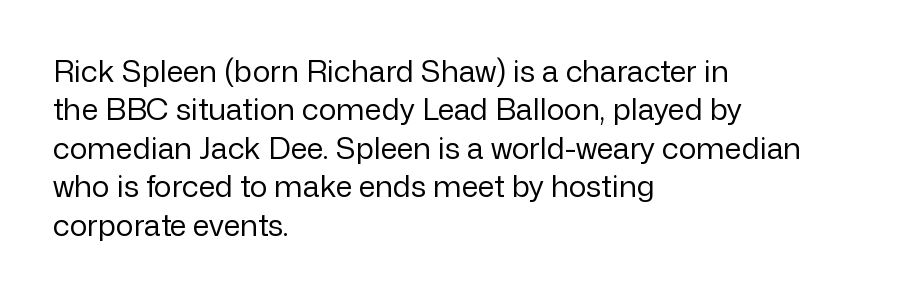
No extra tracking has been applied to these lines. This rendering features lettering with no underline. These lines were composed using upright roman letters. Normally led — the rows are evenly, conventionally spaced.
